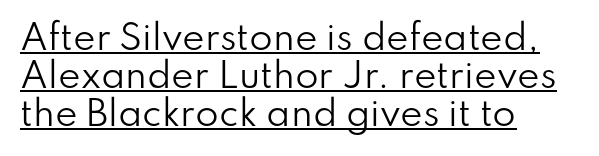
The image shows 34 px regular-weight sans-serif type, upright; set left-aligned, tight line spacing (1.12x), normal letter spacing, underlined; low stroke contrast and a small x-height.
